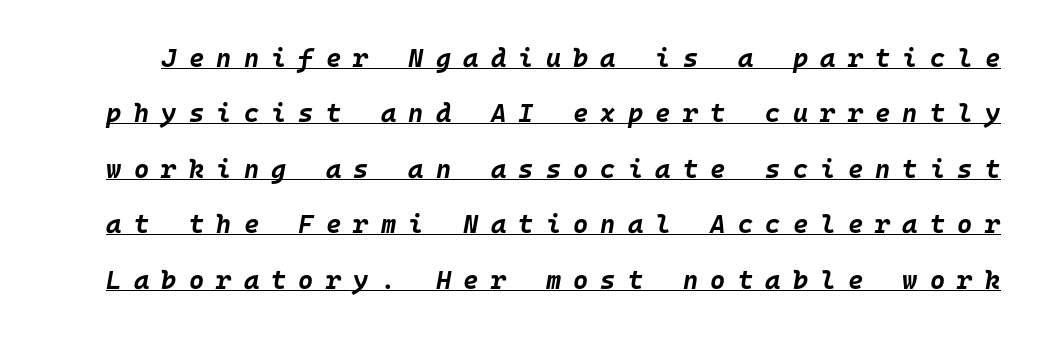
Q: Is the text bold? A: Yes.
Q: Is the text italic (slanted)? A: Yes, it leans right by about 10 degrees.
Q: Is the text underlined? A: Yes.
Q: Is the spacing between letters normal or unusually wide? A: Unusually wide.
Q: Is the spacing between lines tight, normal or loose? A: Loose.
